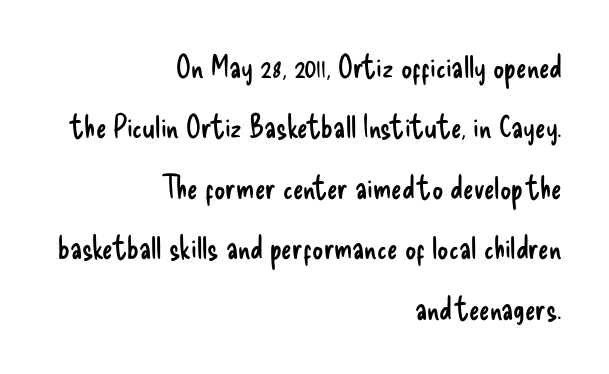
The type is set solid horizontally, with unmodified tracking. Each letter keeps its own natural width here, so spacing adapts to shape. Decoration check: the copy has no underline. The font's upright variant was chosen for this text. Stems and bowls with no extra thickness — not bold.
